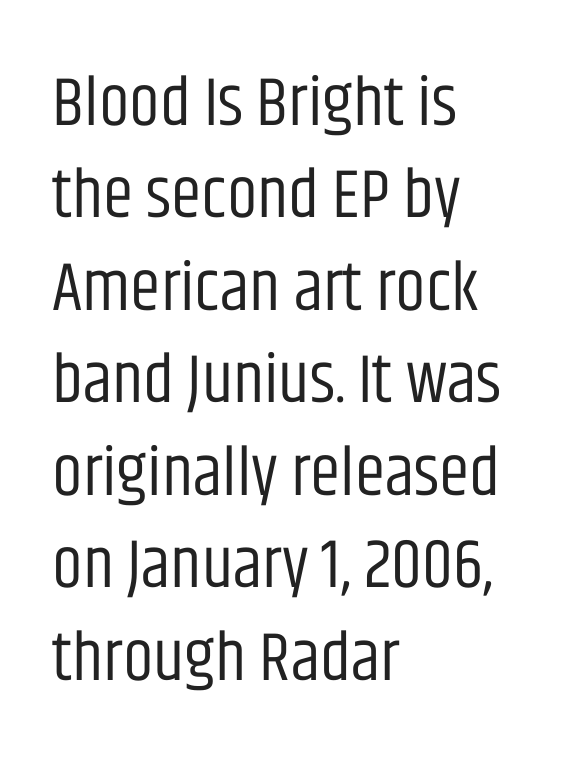
Q: Is the text bold? A: No.
Q: Is the text italic (slanted)? A: No, it is upright.
Q: Is the typeface a serif or a sans-serif typeface? A: Sans-serif.
Q: Is the text underlined? A: No.
Q: How is the paragraph aligned? A: Left-aligned.
Q: Is the spacing between letters normal or unusually wide? A: Normal.
Q: Is the spacing between lines tight, normal or loose? A: Normal.
Q: Width (condensed, normal, or wide)? A: Condensed.
Q: Stroke contrast? A: Low.
Q: x-height? A: Large.
Q: Monospaced? A: No.
